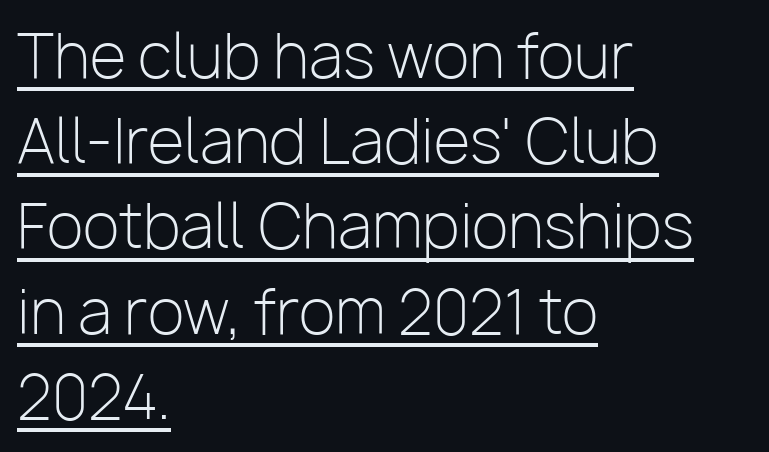
Q: Is the text bold? A: No.
Q: Is the text italic (slanted)? A: No, it is upright.
Q: Is the typeface a serif or a sans-serif typeface? A: Sans-serif.
Q: Is the text underlined? A: Yes.
Q: How is the paragraph aligned? A: Left-aligned.
Q: Is the spacing between letters normal or unusually wide? A: Normal.
Q: Is the spacing between lines tight, normal or loose? A: Normal.
Q: Width (condensed, normal, or wide)? A: Normal.
Q: Stroke contrast? A: Low.
Q: x-height? A: Medium.
Q: Monospaced? A: No.
